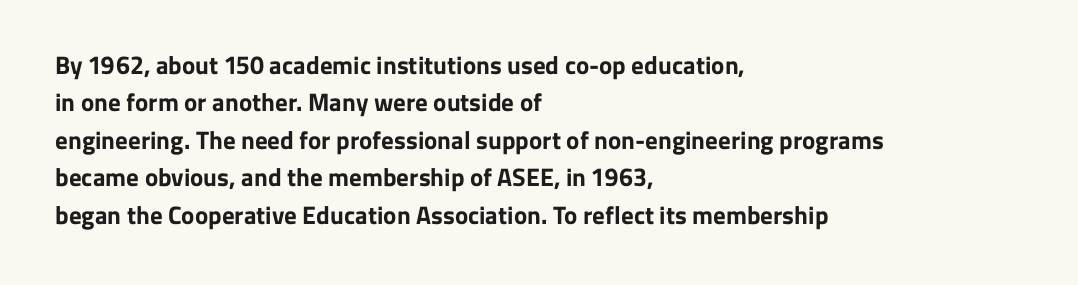
{"italic": "no", "bold": "yes", "underline": "no", "align": "left", "line_spacing": "normal", "line_spacing_ratio": 1.5, "letter_spacing": "normal", "letter_spacing_em": 0.0, "glyph_px": 25}
